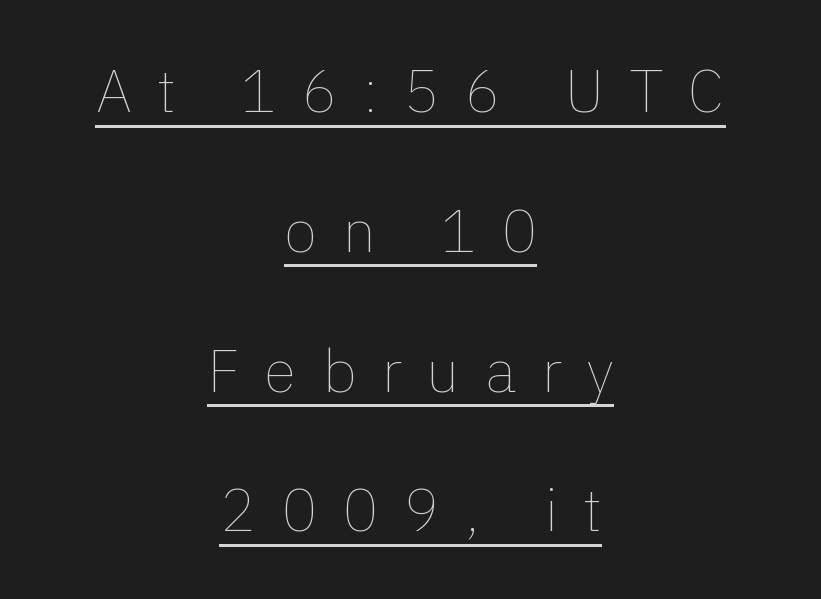
Q: Is the text bold? A: No.
Q: Is the text italic (slanted)? A: No, it is upright.
Q: Is the text underlined? A: Yes.
Q: How is the paragraph aligned? A: Centered.
Q: Is the spacing between letters normal or unusually wide? A: Unusually wide.
Q: Is the spacing between lines tight, normal or loose? A: Loose.
Q: Width (condensed, normal, or wide)? A: Normal.
Q: x-height? A: Medium.
Q: Monospaced? A: No.
